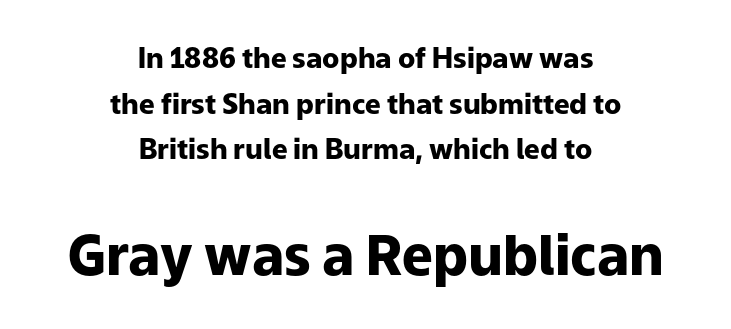
Q: Is the text bold? A: Yes.
Q: Is the text italic (slanted)? A: No, it is upright.
Q: Is the typeface a serif or a sans-serif typeface? A: Sans-serif.
Q: Is the text underlined? A: No.
Q: How is the paragraph aligned? A: Centered.
Q: Is the spacing between letters normal or unusually wide? A: Normal.
Q: Is the spacing between lines tight, normal or loose? A: Normal.
Q: Which block of text is set in a larger size, the first (top) or the second (bottom)? A: The second (bottom) one.
Q: Width (condensed, normal, or wide)? A: Normal.
Q: Stroke contrast? A: Low.
Q: x-height? A: Medium.
Q: Monospaced? A: No.
